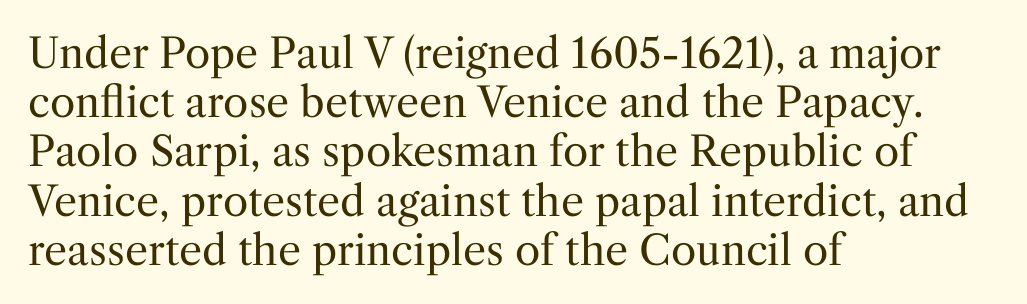
The image shows 41 px regular-weight serif type, upright; set left-aligned, line spacing 1.2x, normal letter spacing, not underlined; medium stroke contrast and a medium x-height.
